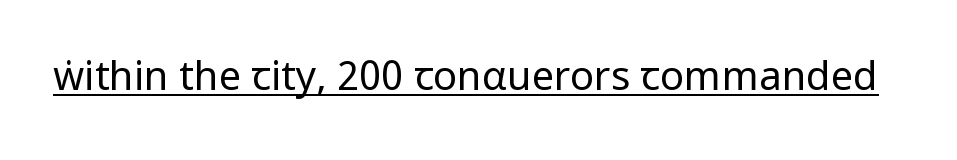
Q: Is the text bold? A: No.
Q: Is the text italic (slanted)? A: No, it is upright.
Q: Is the typeface a serif or a sans-serif typeface? A: Sans-serif.
Q: Is the text underlined? A: Yes.
Q: Is the spacing between letters normal or unusually wide? A: Normal.
Q: Width (condensed, normal, or wide)? A: Condensed.
Q: Stroke contrast? A: Low.
